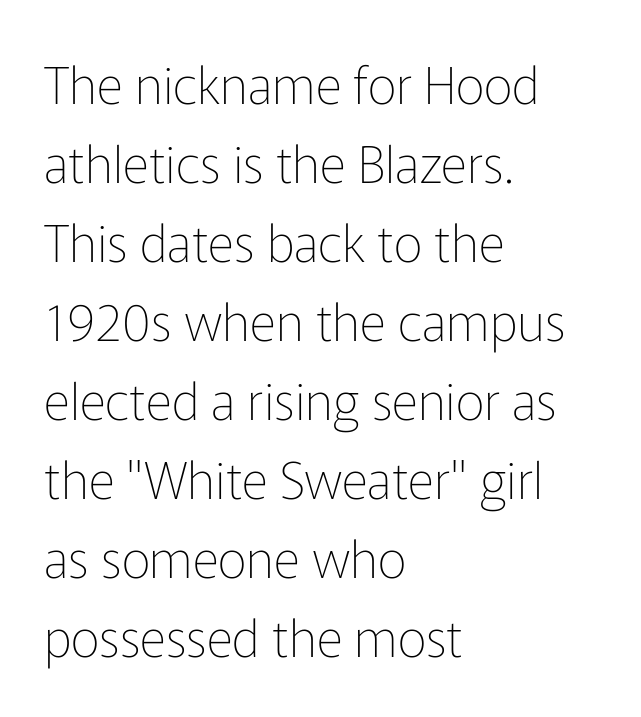
Nope, not italic — everything's standing straight. The passage shown has conventional tracking throughout. Typeset ragged right — the left edge is the straight one. If you measured baseline to baseline, you'd find a middling distance.
